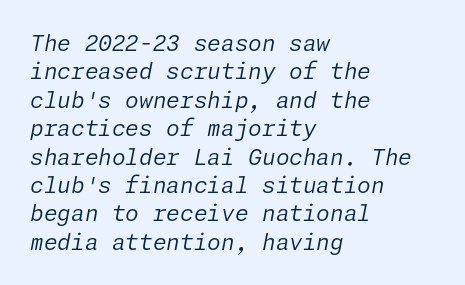
The image shows 22 px text type, italic (leaning right); set left-aligned, normal line spacing (1.29x), normal letter spacing, not underlined.
